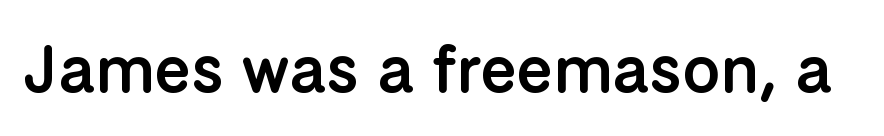
Looks like regular typesetting: each glyph gets only the width it needs. A somewhat darkened texture: the type is semibold rather than bold. Nope, no serifs anywhere on these letters. Italic? Not at all — the glyphs are vertical. The letters sit at their default tracking, neither squeezed nor spread.
